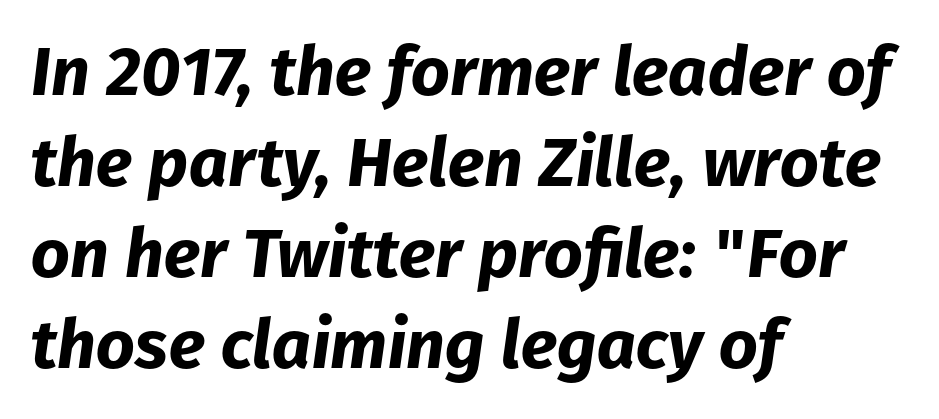
{"italic": "yes", "lean": "right", "slant_degrees": 8, "bold": "yes", "weight": "bold", "width": "normal", "stroke_contrast": "low", "x_height": "medium", "monospaced": "no", "underline": "no", "align": "left", "line_spacing": "normal", "line_spacing_ratio": 1.34, "letter_spacing": "normal", "letter_spacing_em": 0.0, "glyph_px": 68}
